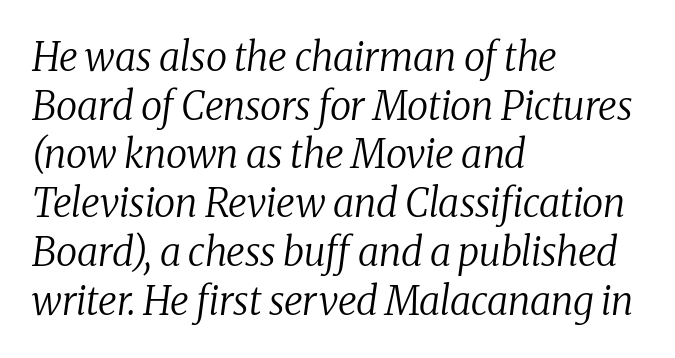
The image shows 39 px regular-weight serif type, italic (leaning right); set left-aligned, normal line spacing (1.25x), normal letter spacing, not underlined; medium stroke contrast and a medium x-height.
